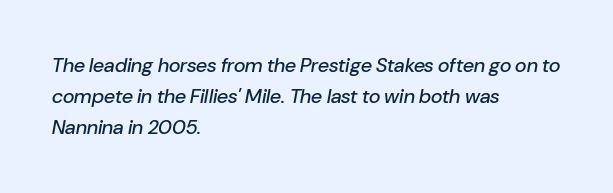
The strip under each line holds only bare page. Spacing between characters is what you'd get straight out of the box. Is the type slanted? Yes — the strokes lean at a clear angle. Every row of glyphs begins at an identical x-position on the left. Regarding leading, the lines here are spaced in the standard way.
